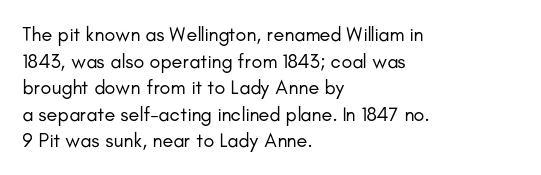
{"italic": "no", "bold": "no", "underline": "no", "align": "left", "line_spacing": "normal", "line_spacing_ratio": 1.33, "letter_spacing": "normal", "letter_spacing_em": 0.0, "glyph_px": 20}
